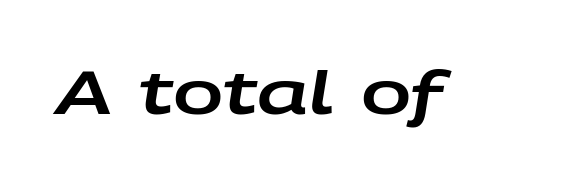
{"italic": "yes", "lean": "right", "slant_degrees": 9, "width": "wide", "stroke_contrast": "low", "x_height": "large", "monospaced": "no", "underline": "no", "letter_spacing": "normal", "letter_spacing_em": 0.0, "glyph_px": 60}
